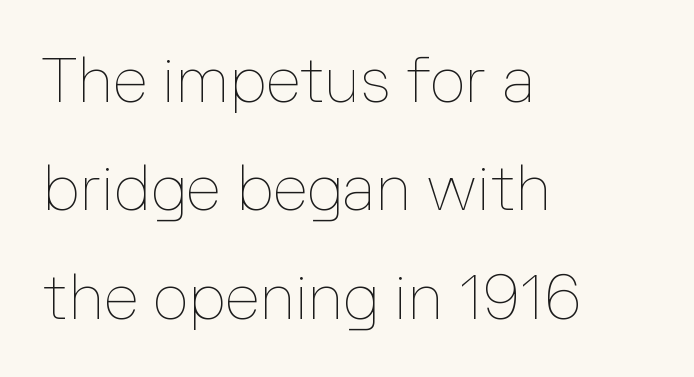
Q: Is the text bold? A: No.
Q: Is the text italic (slanted)? A: No, it is upright.
Q: Is the text underlined? A: No.
Q: How is the paragraph aligned? A: Left-aligned.
Q: Is the spacing between letters normal or unusually wide? A: Normal.
Q: Width (condensed, normal, or wide)? A: Normal.
Q: Stroke contrast? A: Low.
Q: x-height? A: Medium.
Q: Monospaced? A: No.
